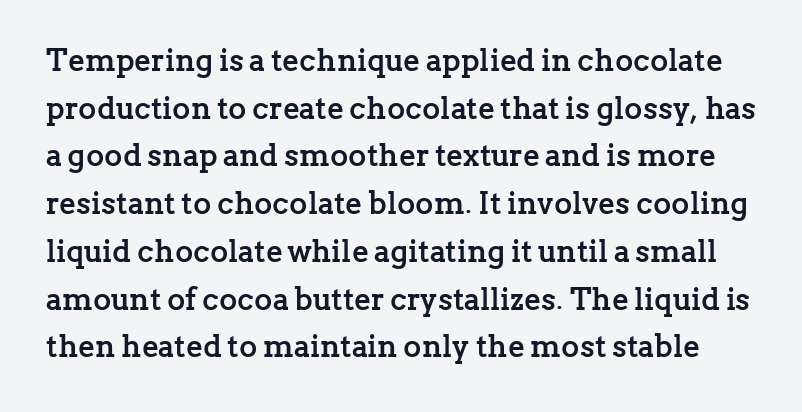
You could call the tracking neutral — neither tight nor loose. Serifs: yes, visible at the terminals of the letterforms. Does the lettering tilt? It doesn't — this is upright. If you measured baseline to baseline, you'd find a middling distance.
